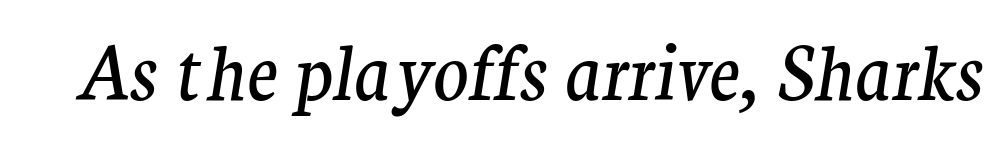
The image shows 73 px regular-weight serif type, italic (leaning right); set normal letter spacing, not underlined; medium stroke contrast and a medium x-height.
